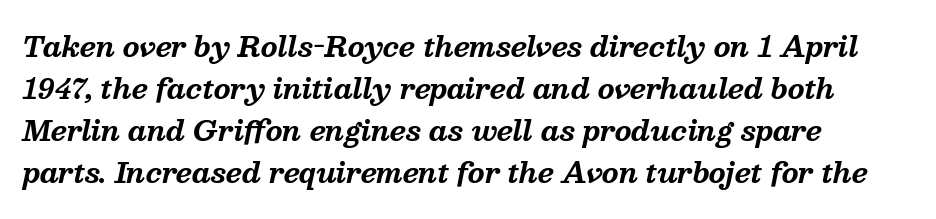
The rendering uses a moderate line-height, typical for paragraphs. There is no visible air inserted between adjacent glyphs. The lettering tilts uniformly, giving the passage an italic look. The rag falls on the right side of this text block. Decoration check: the copy has no underline.
